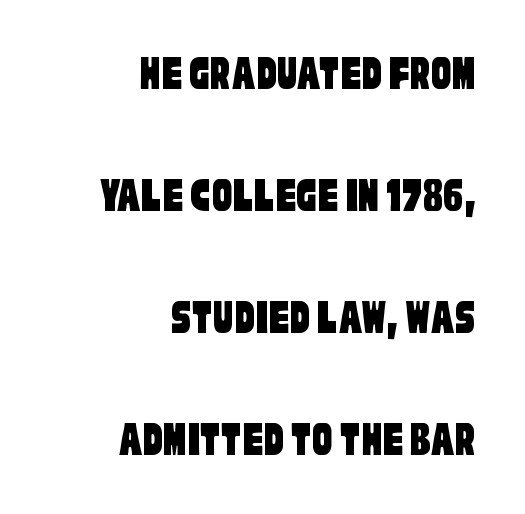
There is no visible air inserted between adjacent glyphs. Decoration check: the copy has no underline. These lines are rendered in a variable-pitch font. Quick note: interline space is abundant.
